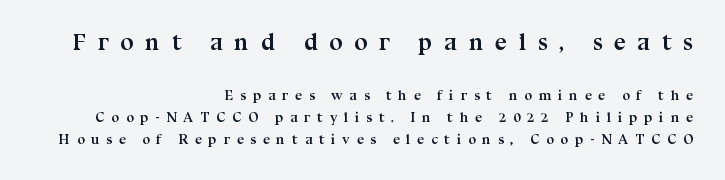
{"italic": "no", "bold": "yes", "underline": "no", "align": "right", "line_spacing": "normal", "line_spacing_ratio": 1.57, "letter_spacing": "wide", "letter_spacing_em": 0.48, "larger_block": "first", "size_ratio": 1.71, "glyph_px": 24}
